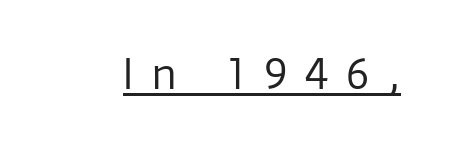
{"serif": "no", "italic": "no", "bold": "no", "weight": "regular", "width": "normal", "stroke_contrast": "low", "x_height": "medium", "monospaced": "no", "underline": "yes", "letter_spacing": "wide", "letter_spacing_em": 0.44, "glyph_px": 40}
